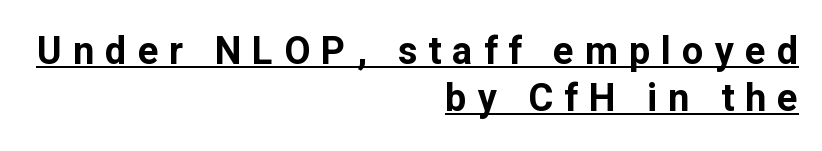
The image shows 38 px bold sans-serif type, upright; set right-aligned, line spacing 1.23x, unusually wide letter spacing (+0.29 em), underlined; low stroke contrast and a medium x-height.
